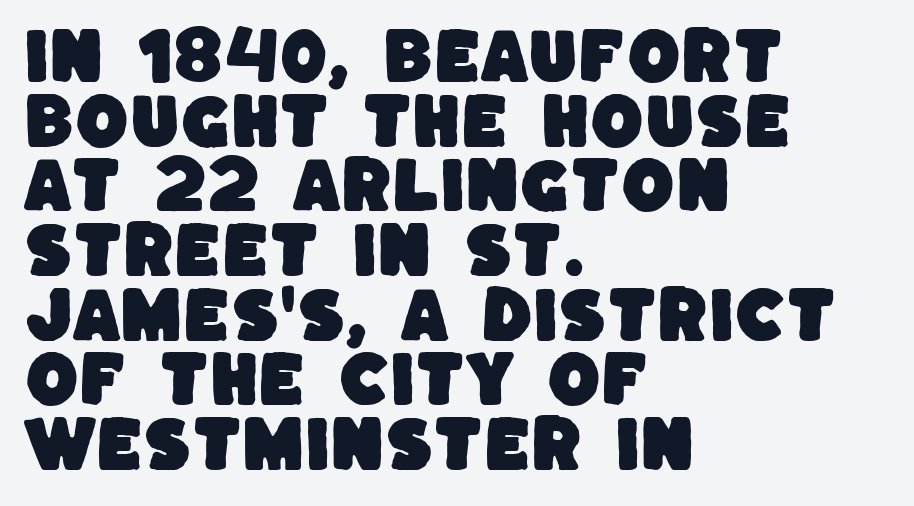
{"serif": "no", "width": "normal", "stroke_contrast": "low", "x_height": "large", "monospaced": "no", "underline": "no", "align": "left", "line_spacing": "tight", "line_spacing_ratio": 1.06, "letter_spacing": "normal", "letter_spacing_em": 0.0, "glyph_px": 61}
